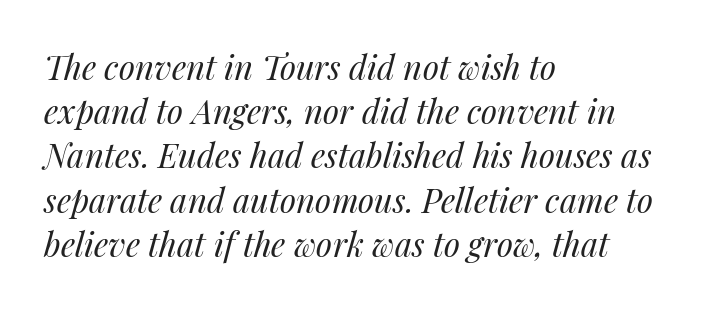
The image shows 33 px regular-weight type, italic (leaning right); set left-aligned, normal line spacing (1.34x), normal letter spacing, not underlined; medium stroke contrast and a medium x-height.
